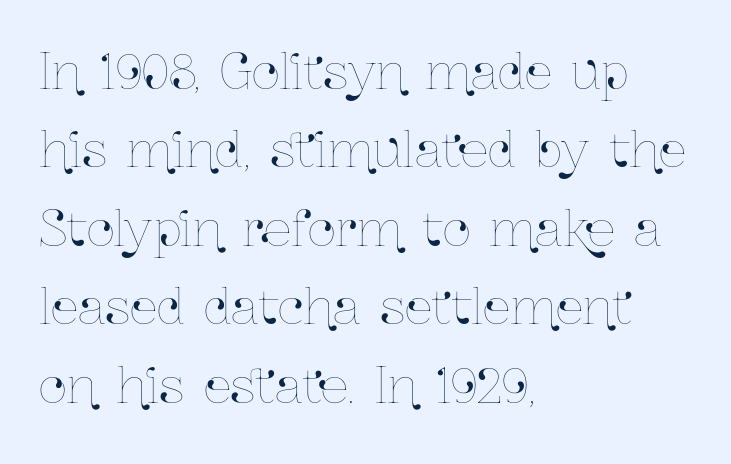
The lines are quadded left. Descenders are the only things crossing below the line. The letters stand upright; this is a roman face. This rendering leaves character spacing at its baseline value.
